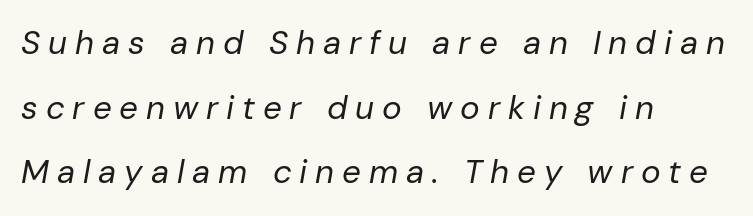
Q: Is the text bold? A: No.
Q: Is the text italic (slanted)? A: Yes, it leans right by about 10 degrees.
Q: Is the text underlined? A: No.
Q: How is the paragraph aligned? A: Left-aligned.
Q: Is the spacing between letters normal or unusually wide? A: Unusually wide.
Q: Is the spacing between lines tight, normal or loose? A: Loose.
Q: Width (condensed, normal, or wide)? A: Normal.
Q: Stroke contrast? A: Low.
Q: x-height? A: Medium.
Q: Monospaced? A: No.
